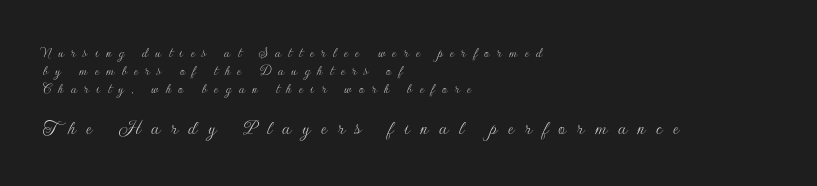
The image shows 22 px text type; set left-aligned, line spacing 1.19x, unusually wide letter spacing (+0.49 em), not underlined; the second (bottom) block is 1.47x larger.
